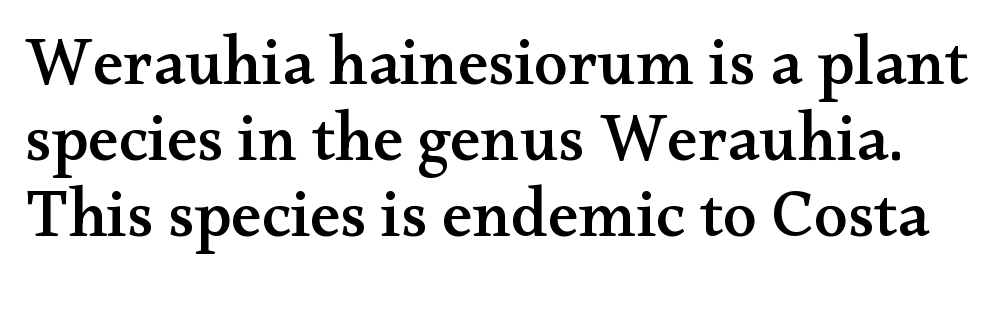
The image shows 68 px wide serif type, upright; set tight line spacing (1.12x), normal letter spacing, not underlined; medium stroke contrast and a small x-height.
